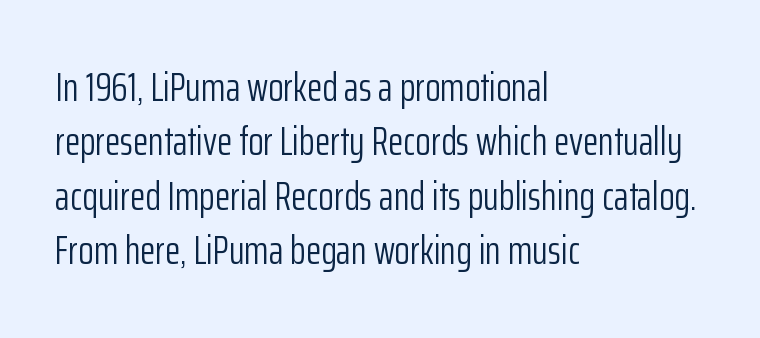
Q: Is the text bold? A: No.
Q: Is the text italic (slanted)? A: No, it is upright.
Q: Is the typeface a serif or a sans-serif typeface? A: Sans-serif.
Q: Is the text underlined? A: No.
Q: How is the paragraph aligned? A: Left-aligned.
Q: Is the spacing between letters normal or unusually wide? A: Normal.
Q: Is the spacing between lines tight, normal or loose? A: Normal.
Q: Width (condensed, normal, or wide)? A: Condensed.
Q: Stroke contrast? A: Low.
Q: x-height? A: Medium.
Q: Monospaced? A: No.
